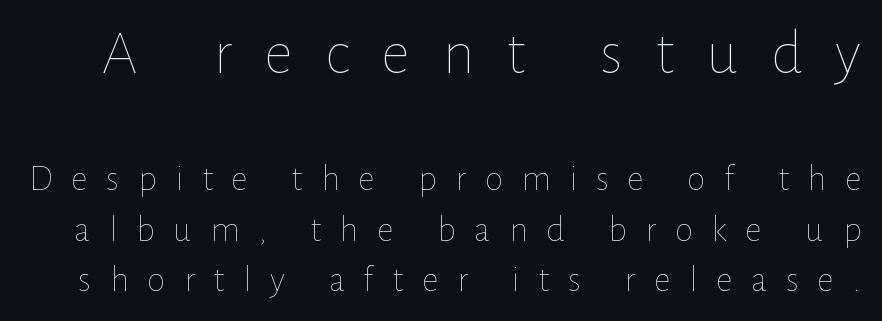
A typesetter would call this leading conventional body-copy spacing. The line texture is sparse and dotted thanks to wide tracking. Do the characters align in a grid? No, the font is proportional. Counters stay open thanks to moderate or lighter strokes. These lines were composed using upright roman letters.
